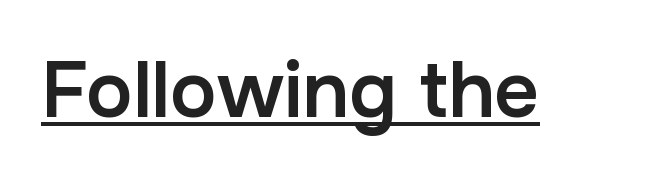
Quick note: not italic, upright. The face used here is a sans, in the tradition of grotesques and geometrics. Is the letter spacing exaggerated? No — it looks like the ordinary default. The face used here is proportionally spaced, like ordinary book or web type. Honestly, the underline is the first thing you notice here. The typesetting leans somewhat heavy: a semibold.
